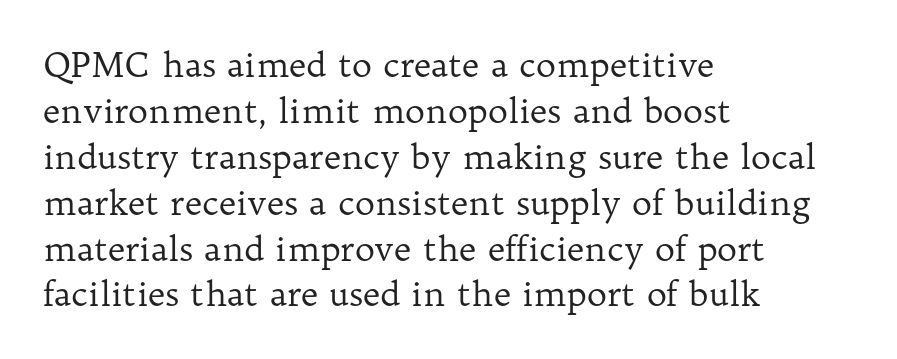
Q: Is the text bold? A: No.
Q: Is the text italic (slanted)? A: No, it is upright.
Q: Is the typeface a serif or a sans-serif typeface? A: Serif.
Q: Is the text underlined? A: No.
Q: How is the paragraph aligned? A: Left-aligned.
Q: Is the spacing between letters normal or unusually wide? A: Normal.
Q: Is the spacing between lines tight, normal or loose? A: Normal.
Q: Width (condensed, normal, or wide)? A: Normal.
Q: Stroke contrast? A: Low.
Q: x-height? A: Medium.
Q: Monospaced? A: No.
